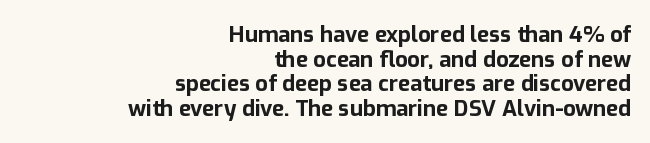
Q: Is the text bold? A: Yes.
Q: Is the text italic (slanted)? A: No, it is upright.
Q: Is the text underlined? A: No.
Q: How is the paragraph aligned? A: Right-aligned.
Q: Is the spacing between letters normal or unusually wide? A: Normal.
Q: Is the spacing between lines tight, normal or loose? A: Tight.
